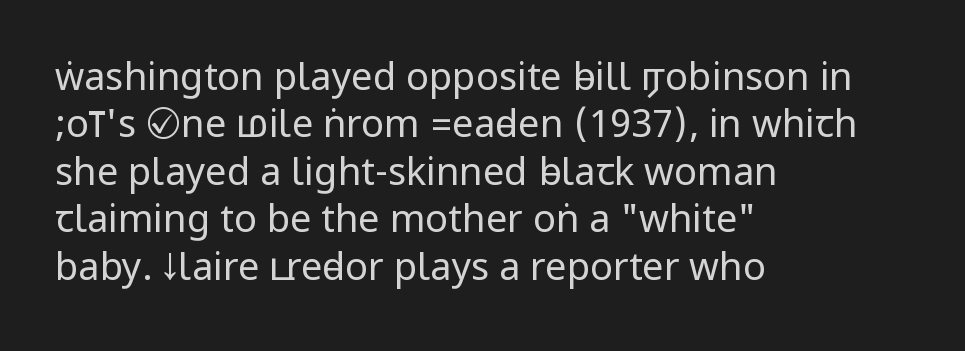
The image shows 38 px regular-weight, condensed sans-serif type, upright; set left-aligned, normal line spacing (1.25x), normal letter spacing, not underlined; low stroke contrast.
